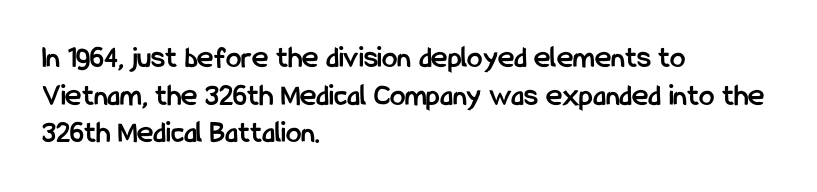
The image shows 31 px semibold, condensed sans-serif type, upright; set left-aligned, line spacing 1.21x, normal letter spacing, not underlined; low stroke contrast and a medium x-height.
